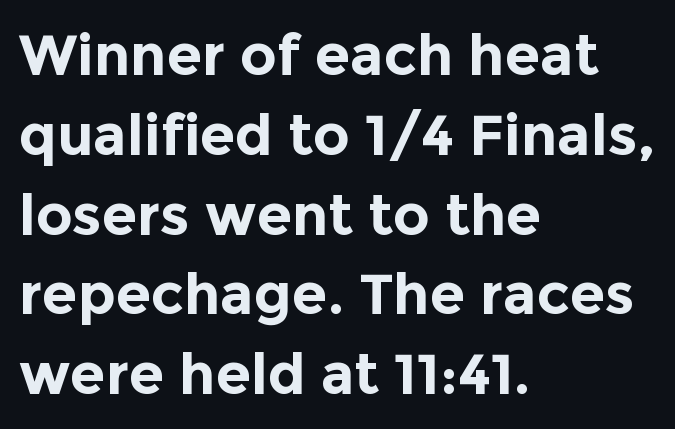
Q: Is the text bold? A: Yes.
Q: Is the text italic (slanted)? A: No, it is upright.
Q: Is the typeface a serif or a sans-serif typeface? A: Sans-serif.
Q: Is the text underlined? A: No.
Q: How is the paragraph aligned? A: Left-aligned.
Q: Is the spacing between letters normal or unusually wide? A: Normal.
Q: Is the spacing between lines tight, normal or loose? A: Normal.
Q: Width (condensed, normal, or wide)? A: Normal.
Q: x-height? A: Medium.
Q: Monospaced? A: No.
